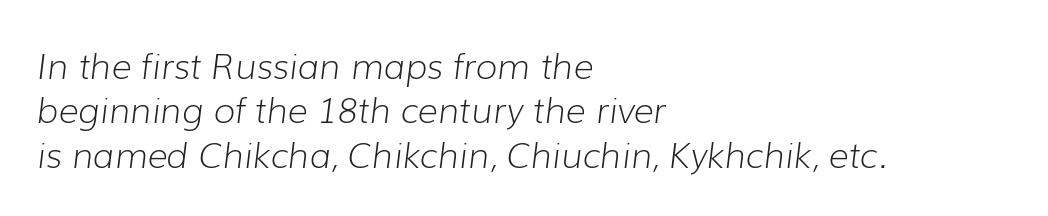
{"italic": "yes", "lean": "right", "slant_degrees": 7, "bold": "no", "weight": "light", "width": "normal", "stroke_contrast": "low", "x_height": "medium", "monospaced": "no", "underline": "no", "align": "left", "line_spacing": "normal", "line_spacing_ratio": 1.27, "letter_spacing": "normal", "letter_spacing_em": 0.0, "glyph_px": 35}
